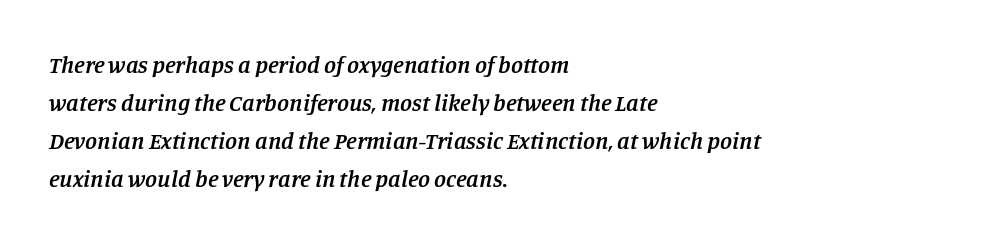
The image shows 24 px text type, italic (leaning right); set left-aligned, normal line spacing (1.58x), normal letter spacing, not underlined.
